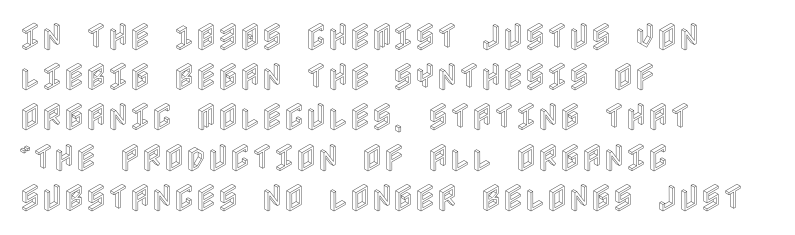
The image shows 30 px condensed type, upright; set left-aligned, normal line spacing (1.34x), normal letter spacing, not underlined; a large x-height.
